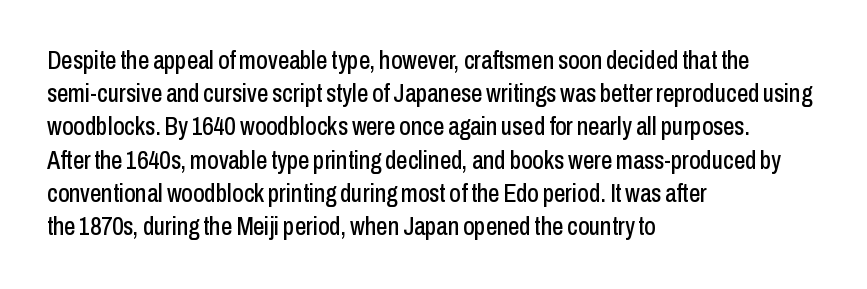
Q: Is the text italic (slanted)? A: No, it is upright.
Q: Is the text underlined? A: No.
Q: How is the paragraph aligned? A: Left-aligned.
Q: Is the spacing between letters normal or unusually wide? A: Normal.
Q: Is the spacing between lines tight, normal or loose? A: Normal.
